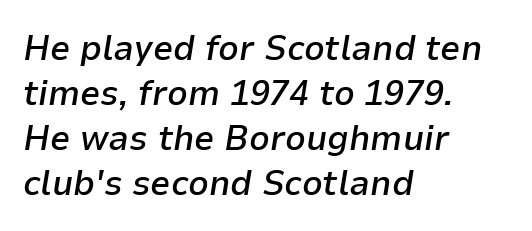
{"italic": "yes", "lean": "right", "slant_degrees": 9, "bold": "semi", "weight": "semibold", "width": "normal", "stroke_contrast": "low", "x_height": "medium", "monospaced": "no", "underline": "no", "align": "left", "line_spacing": "normal", "line_spacing_ratio": 1.25, "letter_spacing": "normal", "letter_spacing_em": 0.0, "glyph_px": 36}
